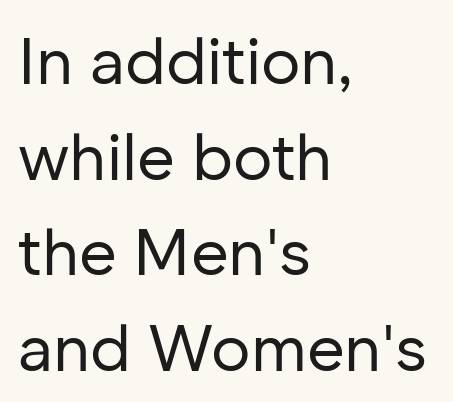
Unlike a traditional serif, this face leaves its strokes unadorned. Compared with typical body copy, the letter spacing here is the same. Honestly, there is no underline to notice here at all. The space between consecutive lines is moderate. Vertical stems look standard width or narrower in stroke.
